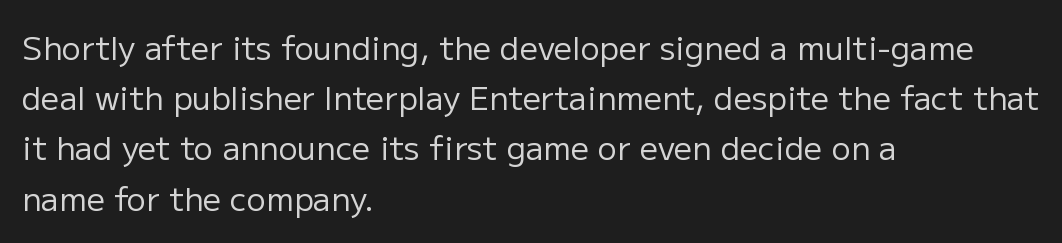
Q: Is the text bold? A: No.
Q: Is the text italic (slanted)? A: No, it is upright.
Q: Is the typeface a serif or a sans-serif typeface? A: Sans-serif.
Q: Is the text underlined? A: No.
Q: How is the paragraph aligned? A: Left-aligned.
Q: Is the spacing between letters normal or unusually wide? A: Normal.
Q: Is the spacing between lines tight, normal or loose? A: Normal.
Q: Width (condensed, normal, or wide)? A: Normal.
Q: Stroke contrast? A: Low.
Q: x-height? A: Medium.
Q: Monospaced? A: No.
